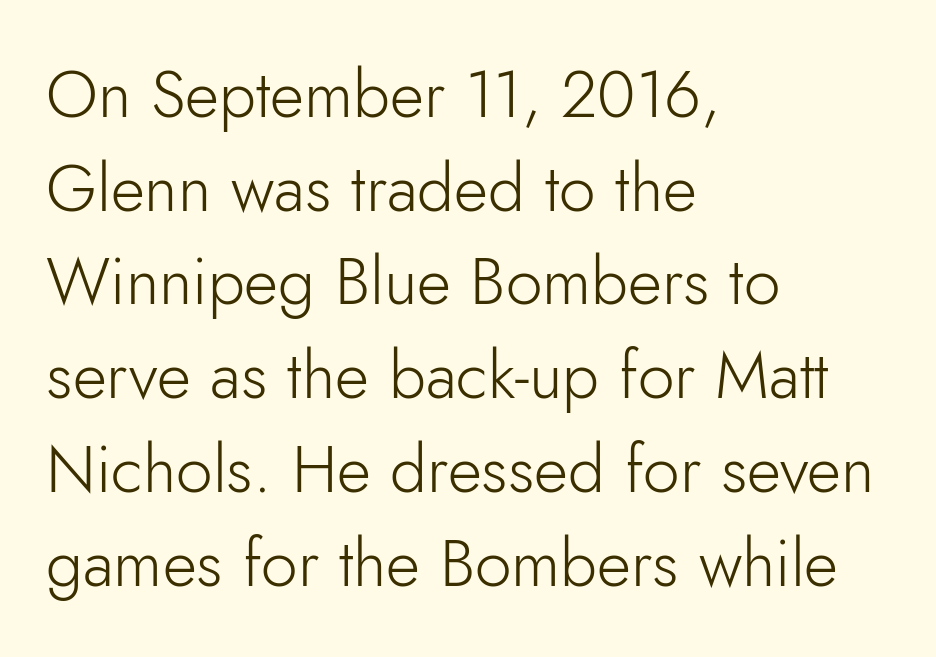
{"serif": "no", "italic": "no", "bold": "no", "weight": "light", "width": "normal", "stroke_contrast": "low", "x_height": "small", "monospaced": "no", "underline": "no", "align": "left", "line_spacing": "normal", "line_spacing_ratio": 1.42, "letter_spacing": "normal", "letter_spacing_em": 0.0, "glyph_px": 66}
